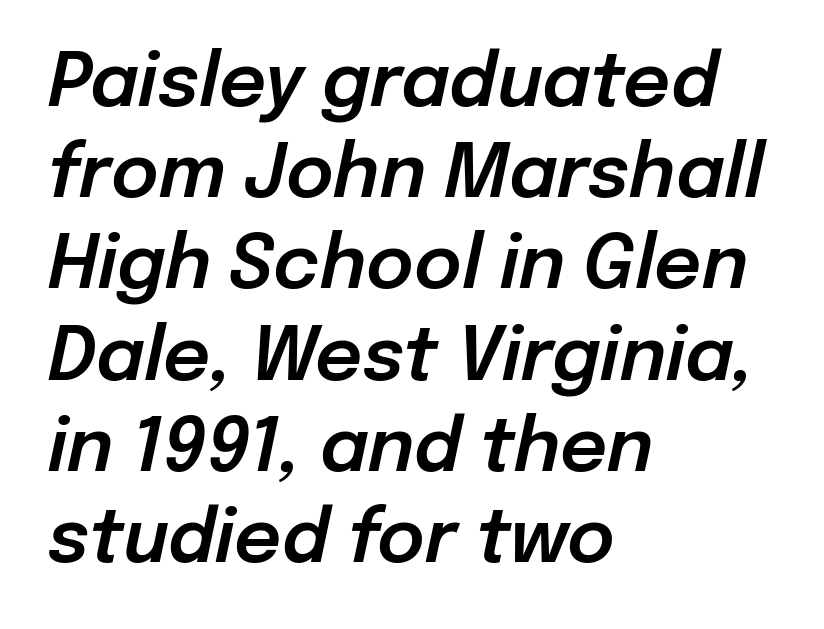
The image shows 73 px text type, italic (leaning right); set left-aligned, normal line spacing (1.25x), normal letter spacing, not underlined; low stroke contrast and a medium x-height.
